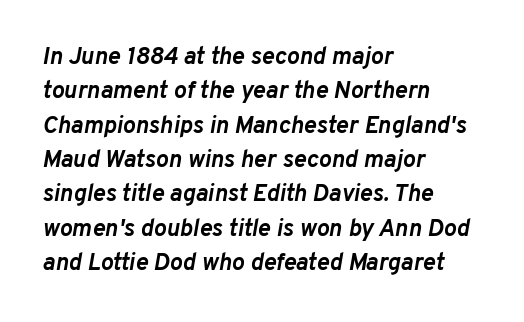
{"italic": "yes", "lean": "right", "slant_degrees": 10, "bold": "yes", "underline": "no", "align": "left", "line_spacing": "normal", "line_spacing_ratio": 1.43, "letter_spacing": "normal", "letter_spacing_em": 0.0, "glyph_px": 24}
